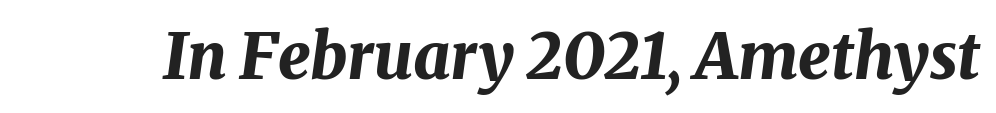
Q: Is the text bold? A: Yes.
Q: Is the text italic (slanted)? A: Yes, it leans right by about 8 degrees.
Q: Is the text underlined? A: No.
Q: Is the spacing between letters normal or unusually wide? A: Normal.
Q: Width (condensed, normal, or wide)? A: Normal.
Q: Stroke contrast? A: Medium.
Q: x-height? A: Medium.
Q: Monospaced? A: No.
